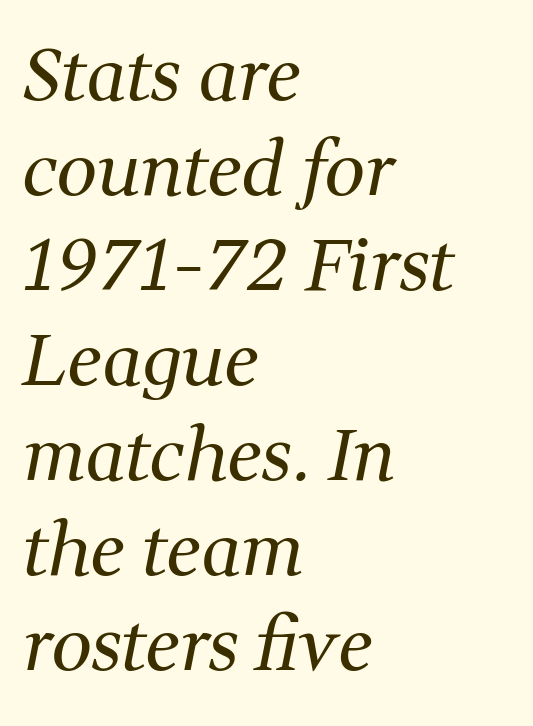
Think standard paragraph weight, or any step lighter than that. In CSS terms this would be text-align: left. How are the letters spaced? Ordinarily, with no added tracking. The baseline area is clear. Is the type slanted? Yes — the strokes lean at a clear angle. Students, observe: this is what conventionally led text looks like.
